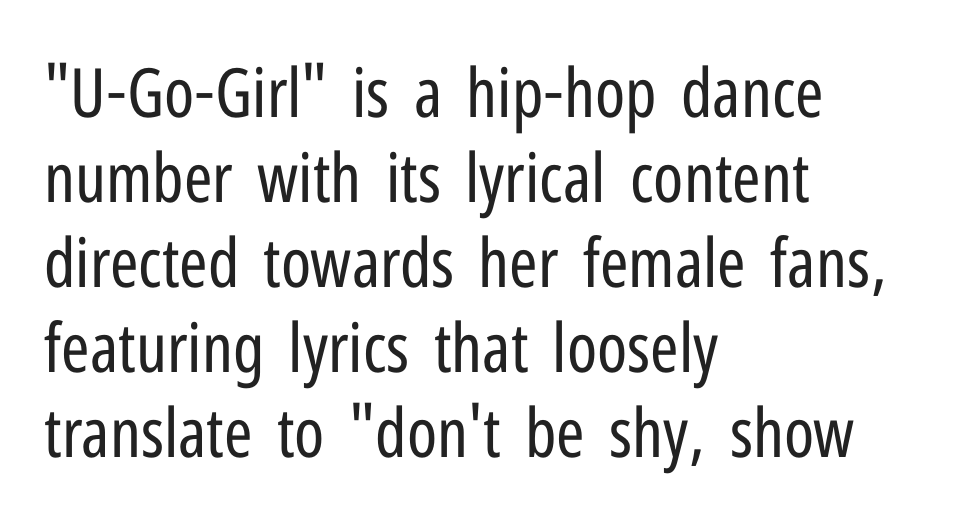
The image shows 68 px regular-weight, condensed sans-serif type, upright; set left-aligned, normal line spacing (1.25x), normal letter spacing, not underlined; low stroke contrast and a medium x-height.
